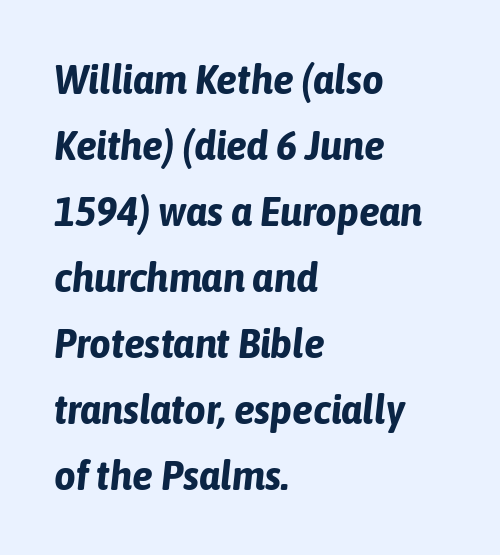
{"italic": "yes", "lean": "right", "slant_degrees": 6, "bold": "yes", "weight": "bold", "width": "condensed", "stroke_contrast": "low", "x_height": "medium", "monospaced": "no", "underline": "no", "align": "left", "line_spacing": "normal", "line_spacing_ratio": 1.57, "letter_spacing": "normal", "letter_spacing_em": 0.0, "glyph_px": 42}
